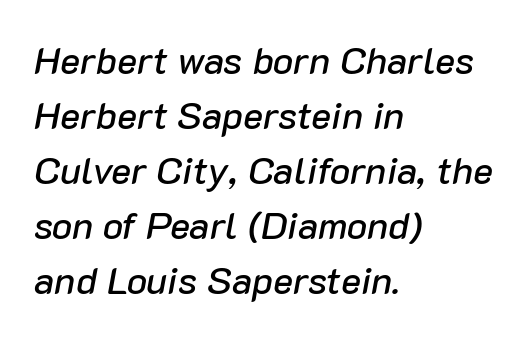
{"italic": "yes", "lean": "right", "slant_degrees": 10, "width": "normal", "stroke_contrast": "low", "x_height": "medium", "monospaced": "no", "underline": "no", "align": "left", "line_spacing": "normal", "line_spacing_ratio": 1.45, "letter_spacing": "normal", "letter_spacing_em": 0.0, "glyph_px": 38}
